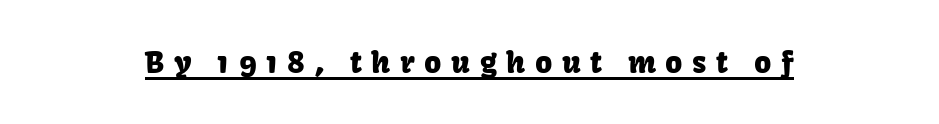
The image shows 30 px sans-serif type, upright; set unusually wide letter spacing (+0.32 em), underlined; low stroke contrast and a medium x-height.
